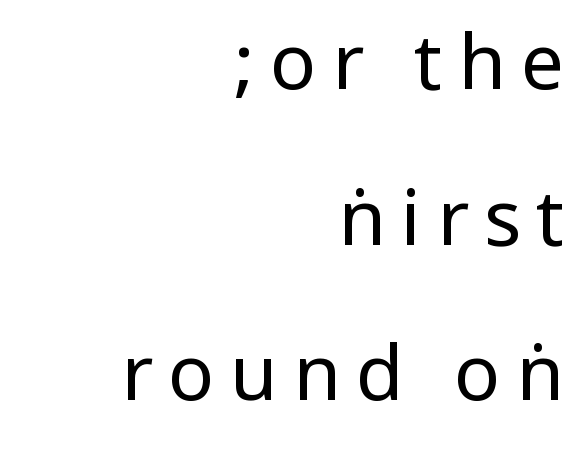
{"serif": "no", "italic": "no", "bold": "no", "weight": "regular", "width": "condensed", "stroke_contrast": "low", "underline": "no", "align": "right", "line_spacing": "loose", "line_spacing_ratio": 2.02, "letter_spacing": "wide", "letter_spacing_em": 0.2, "glyph_px": 77}
